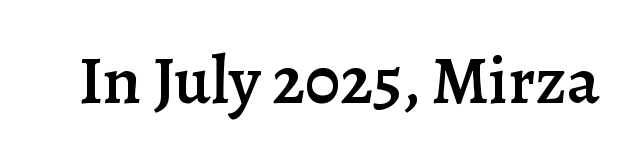
Honestly, there is no underline to notice here at all. The line texture is even and compact thanks to regular tracking. Varying glyph widths throughout — classic text-font behaviour. The letters stand straight up with perfectly vertical stems.
